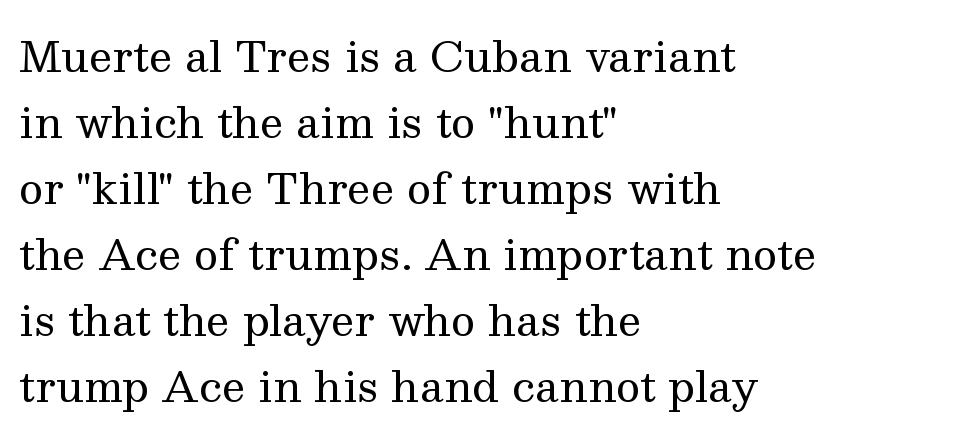
{"serif": "yes", "italic": "no", "bold": "no", "weight": "regular", "width": "normal", "stroke_contrast": "medium", "x_height": "medium", "monospaced": "no", "underline": "no", "align": "left", "line_spacing": "normal", "line_spacing_ratio": 1.57, "letter_spacing": "normal", "letter_spacing_em": 0.0, "glyph_px": 42}
